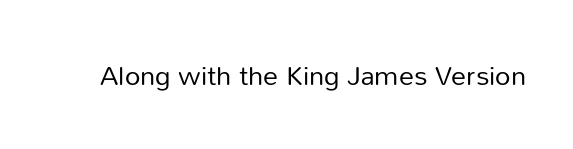
{"italic": "no", "bold": "no", "underline": "no", "letter_spacing": "normal", "letter_spacing_em": 0.0, "glyph_px": 27}
